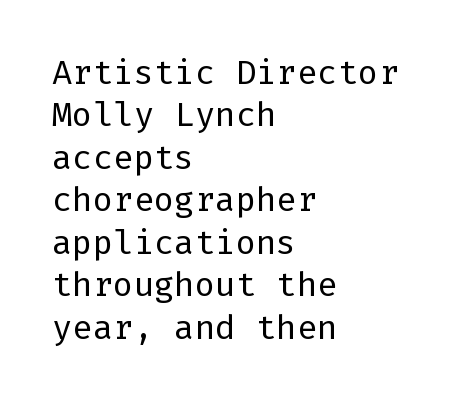
Q: Is the text bold? A: No.
Q: Is the text italic (slanted)? A: No, it is upright.
Q: Is the typeface a serif or a sans-serif typeface? A: Sans-serif.
Q: Is the text underlined? A: No.
Q: How is the paragraph aligned? A: Left-aligned.
Q: Is the spacing between letters normal or unusually wide? A: Normal.
Q: Is the spacing between lines tight, normal or loose? A: Normal.
Q: Width (condensed, normal, or wide)? A: Normal.
Q: Stroke contrast? A: Low.
Q: x-height? A: Medium.
